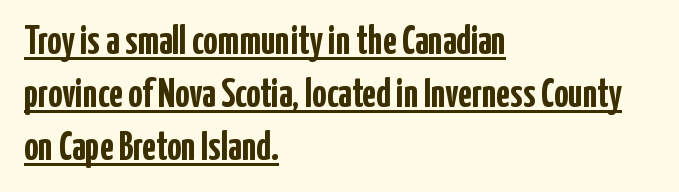
Q: Is the text bold? A: Yes.
Q: Is the text italic (slanted)? A: No, it is upright.
Q: Is the typeface a serif or a sans-serif typeface? A: Sans-serif.
Q: Is the text underlined? A: Yes.
Q: How is the paragraph aligned? A: Left-aligned.
Q: Is the spacing between letters normal or unusually wide? A: Normal.
Q: Is the spacing between lines tight, normal or loose? A: Normal.
Q: Width (condensed, normal, or wide)? A: Condensed.
Q: Stroke contrast? A: Low.
Q: x-height? A: Medium.
Q: Monospaced? A: No.
